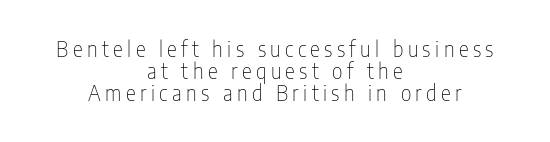
Q: Is the text bold? A: No.
Q: Is the text italic (slanted)? A: No, it is upright.
Q: Is the text underlined? A: No.
Q: How is the paragraph aligned? A: Centered.
Q: Is the spacing between letters normal or unusually wide? A: Unusually wide.
Q: Is the spacing between lines tight, normal or loose? A: Tight.
